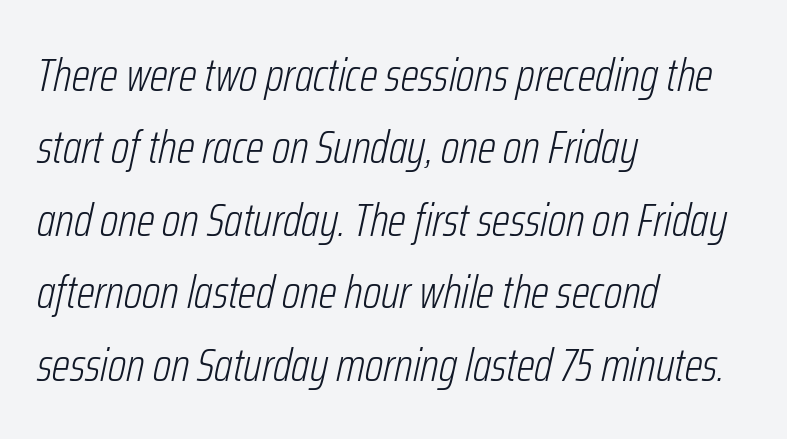
Q: Is the text bold? A: No.
Q: Is the text italic (slanted)? A: Yes, it leans right by about 12 degrees.
Q: Is the text underlined? A: No.
Q: How is the paragraph aligned? A: Left-aligned.
Q: Is the spacing between letters normal or unusually wide? A: Normal.
Q: Is the spacing between lines tight, normal or loose? A: Normal.
Q: Width (condensed, normal, or wide)? A: Condensed.
Q: Stroke contrast? A: Low.
Q: x-height? A: Medium.
Q: Monospaced? A: No.
